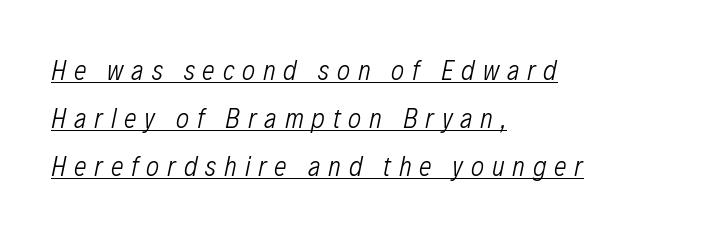
The image shows 28 px light, condensed type, italic (leaning right); set left-aligned, line spacing 1.71x, unusually wide letter spacing (+0.28 em), underlined; low stroke contrast and a medium x-height.
